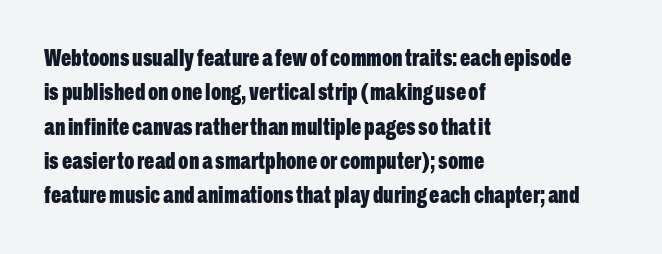
Q: Is the text bold? A: Yes.
Q: Is the text italic (slanted)? A: No, it is upright.
Q: Is the text underlined? A: No.
Q: How is the paragraph aligned? A: Left-aligned.
Q: Is the spacing between letters normal or unusually wide? A: Normal.
Q: Is the spacing between lines tight, normal or loose? A: Normal.
